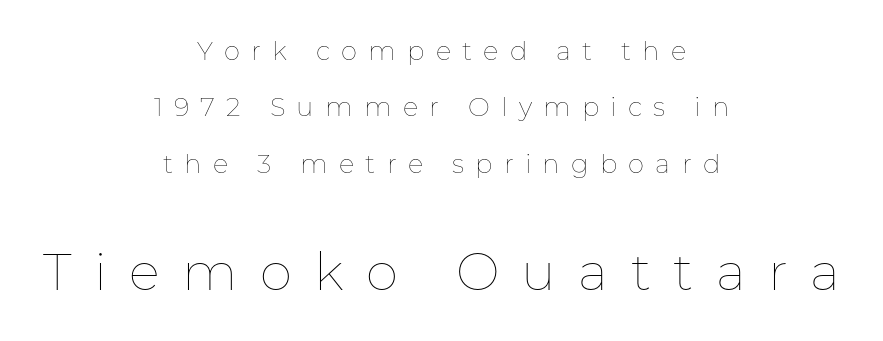
The image shows 52 px thin type, upright; set centered, loose line spacing (2.17x), unusually wide letter spacing (+0.43 em), not underlined; the second (bottom) block is 2.0x larger; low stroke contrast and a medium x-height.
